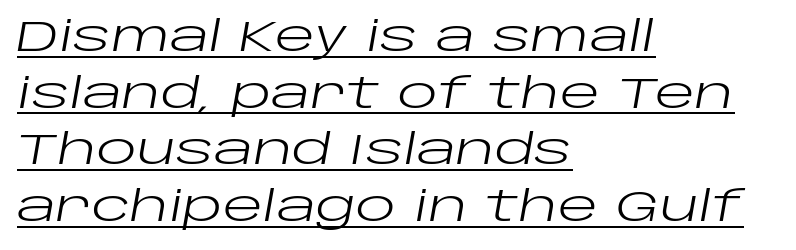
{"italic": "yes", "lean": "right", "slant_degrees": 10, "bold": "no", "weight": "regular", "width": "wide", "stroke_contrast": "low", "x_height": "large", "monospaced": "no", "underline": "yes", "align": "left", "line_spacing": "normal", "line_spacing_ratio": 1.35, "letter_spacing": "normal", "letter_spacing_em": 0.0, "glyph_px": 42}
